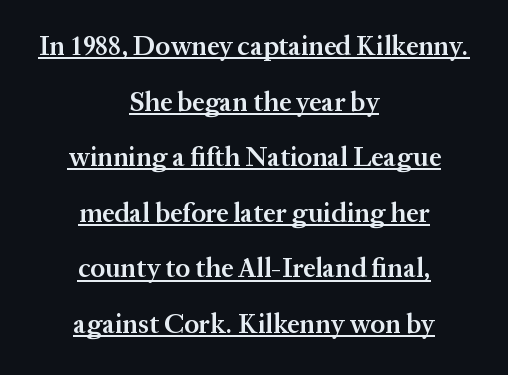
Do the letters lean? They stand straight. Where is the straight margin? There isn't one; the lines are centered. Beneath each row of characters lies a ruled line. Summary of weight: moderately heavy, a semibold. Each word holds together tightly as a unit, with standard inter-letter gaps.
